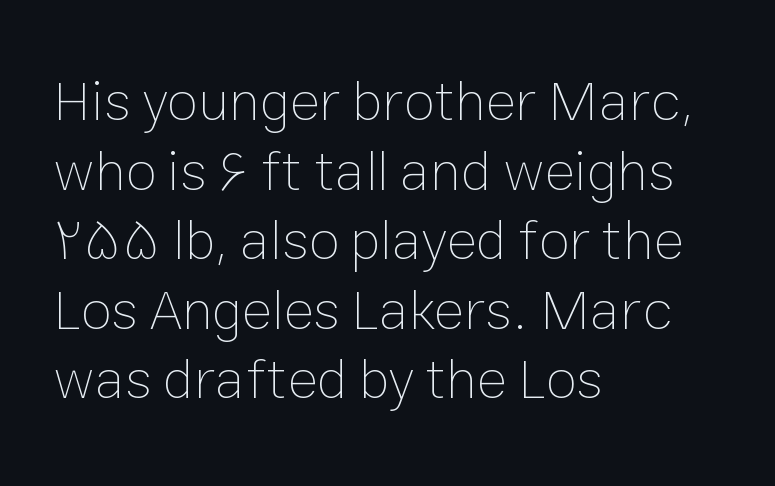
{"italic": "no", "bold": "no", "weight": "thin", "width": "normal", "stroke_contrast": "low", "x_height": "medium", "monospaced": "no", "underline": "no", "align": "left", "line_spacing_ratio": 1.22, "letter_spacing": "normal", "letter_spacing_em": 0.0, "glyph_px": 57}
